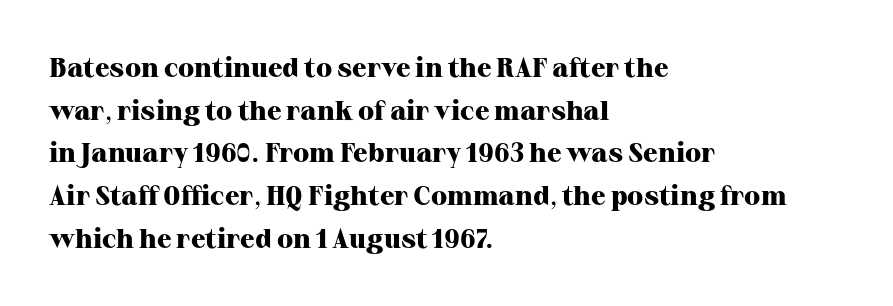
{"italic": "no", "bold": "yes", "underline": "no", "align": "left", "line_spacing": "normal", "line_spacing_ratio": 1.58, "letter_spacing": "normal", "letter_spacing_em": 0.0, "glyph_px": 27}
